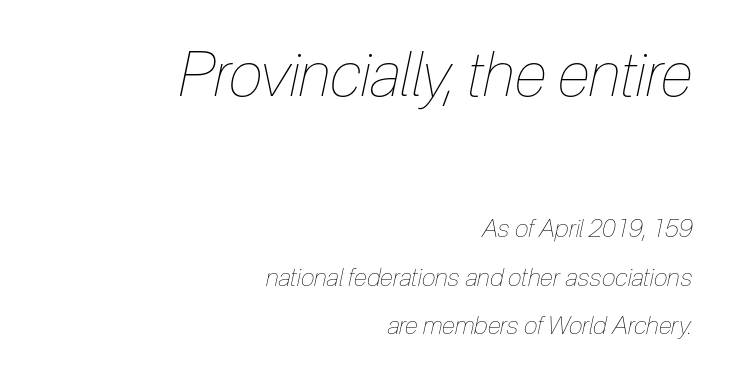
Q: Is the text bold? A: No.
Q: Is the text italic (slanted)? A: Yes, it leans right by about 12 degrees.
Q: Is the text underlined? A: No.
Q: How is the paragraph aligned? A: Right-aligned.
Q: Is the spacing between letters normal or unusually wide? A: Normal.
Q: Is the spacing between lines tight, normal or loose? A: Loose.
Q: Which block of text is set in a larger size, the first (top) or the second (bottom)? A: The first (top) one.
Q: Width (condensed, normal, or wide)? A: Condensed.
Q: Stroke contrast? A: Low.
Q: x-height? A: Medium.
Q: Monospaced? A: No.
